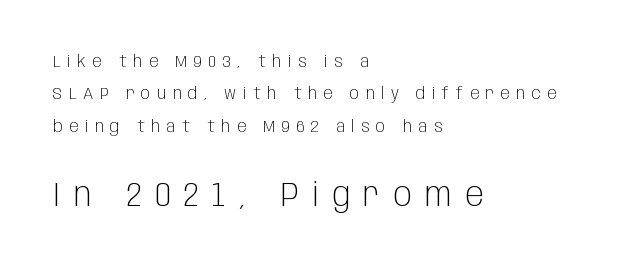
{"serif": "no", "italic": "no", "bold": "no", "weight": "light", "width": "condensed", "stroke_contrast": "low", "x_height": "large", "monospaced": "no", "underline": "no", "align": "left", "line_spacing": "loose", "line_spacing_ratio": 1.91, "letter_spacing": "wide", "letter_spacing_em": 0.39, "larger_block": "second", "size_ratio": 2.0, "glyph_px": 34}
